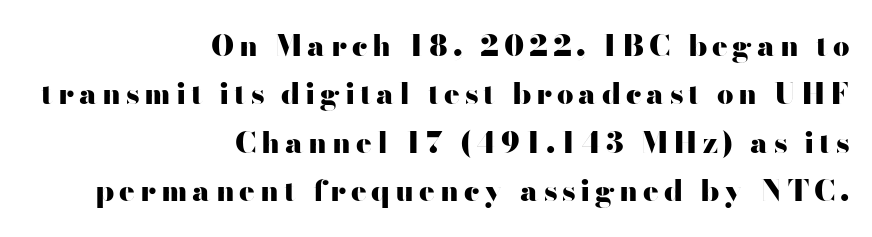
The image shows 29 px heavy, wide sans-serif type, upright; set right-aligned, normal line spacing (1.67x), not underlined; high stroke contrast and a small x-height.
